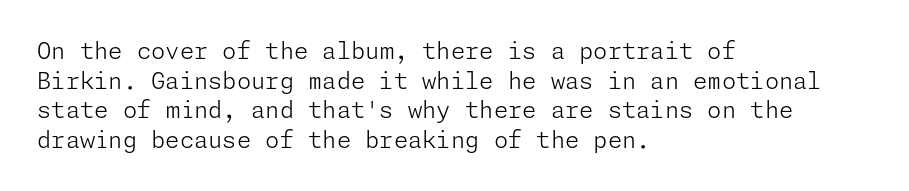
The image shows 23 px text type, upright; set left-aligned, normal line spacing (1.29x), normal letter spacing, not underlined.
